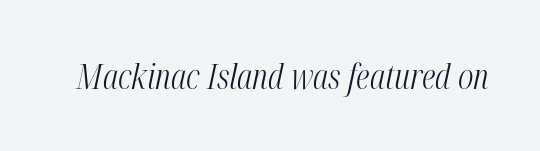
{"italic": "yes", "lean": "right", "slant_degrees": 12, "bold": "no", "weight": "light", "width": "condensed", "stroke_contrast": "medium", "x_height": "medium", "monospaced": "no", "underline": "no", "letter_spacing": "normal", "letter_spacing_em": 0.0, "glyph_px": 35}
